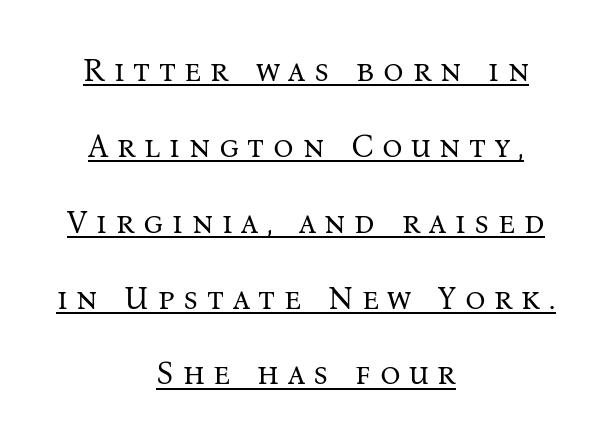
The glyphs in this specimen are seriffed. Note the varied advance widths — an 'i' is clearly narrower than an 'm'. Underlined type. Caption: multi-line text, centered on the measure. In terms of letterspacing, this is a distinctly airy, spread setting.
